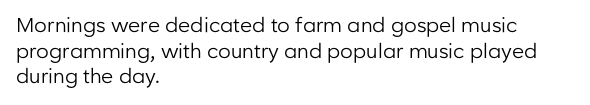
{"italic": "no", "bold": "no", "underline": "no", "align": "left", "line_spacing": "normal", "line_spacing_ratio": 1.28, "letter_spacing": "normal", "letter_spacing_em": 0.0, "glyph_px": 20}
